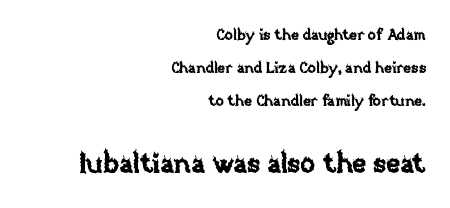
Type size steps up from the first block to the second. Does the copy run flush right? Yes — the right margin is perfectly even. The passage shown stacks its lines with a broad gap. Descenders hang freely into open space. The letters stand upright; this is a roman face. The rendering keeps characters at their native spacing.
